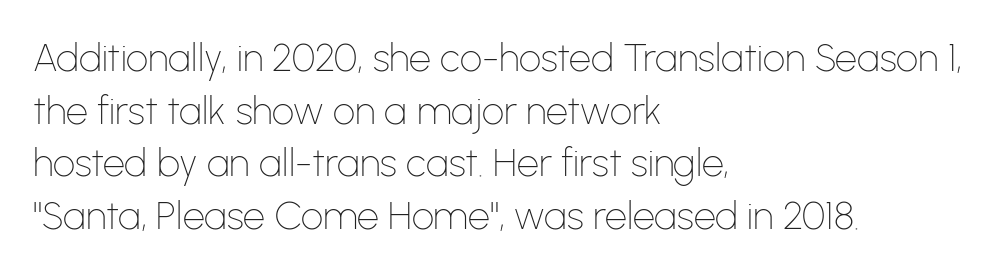
The letters stand upright; this is a roman face. Think of a printed novel: that variable character pitch is what you see here. I'd call this a sans setting — the letters go barefoot. Alignment: flush left. The passage shown is not underscored anywhere.
